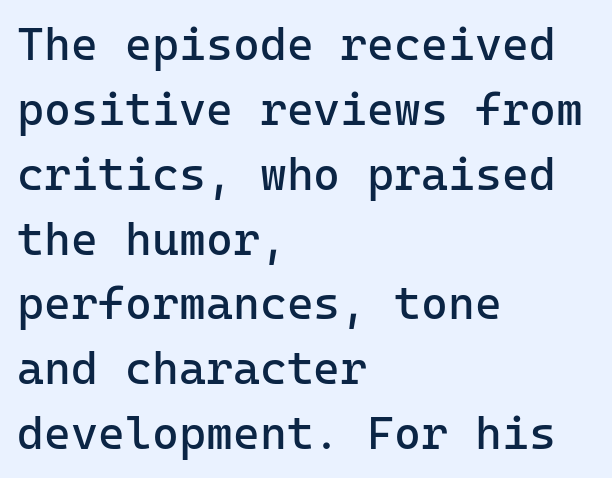
Honestly, the row spacing looks completely unremarkable. The face used here is rendered with its standard letterfit. Summary of weight: not heavy and not bold. Observe the absence of serifs on each vertical stroke in this sample. The face used here is monospaced, like something from a code editor. The letters stand straight up with perfectly vertical stems.
